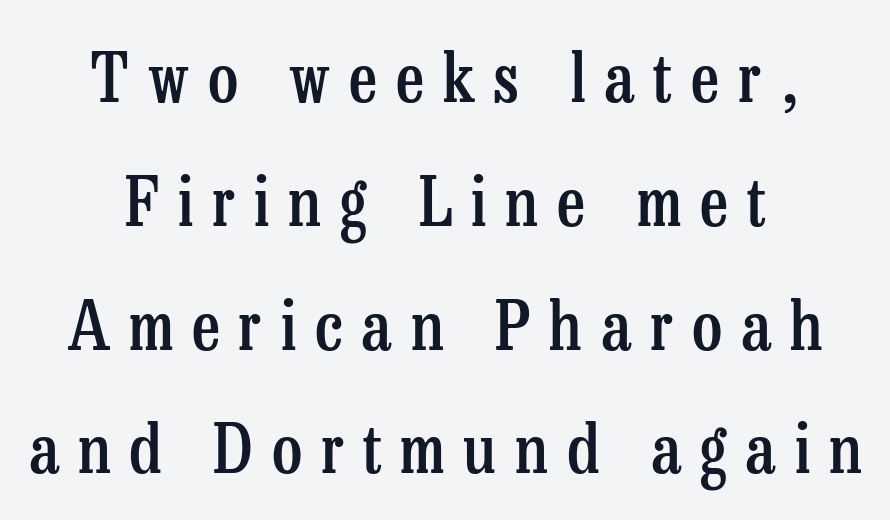
{"serif": "yes", "italic": "no", "bold": "semi", "weight": "semibold", "width": "condensed", "stroke_contrast": "low", "x_height": "medium", "monospaced": "no", "underline": "no", "align": "center", "line_spacing_ratio": 1.82, "letter_spacing": "wide", "letter_spacing_em": 0.28, "glyph_px": 68}
